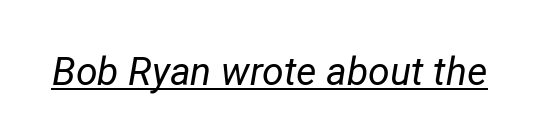
Like a heading marked for emphasis, these lines bear an underscore. This sample uses an oblique cut, with every glyph tilted off the vertical. Short note: letters normally spaced. No extra ink here — the face is not bold. Do the characters align in a grid? No, the font is proportional.
